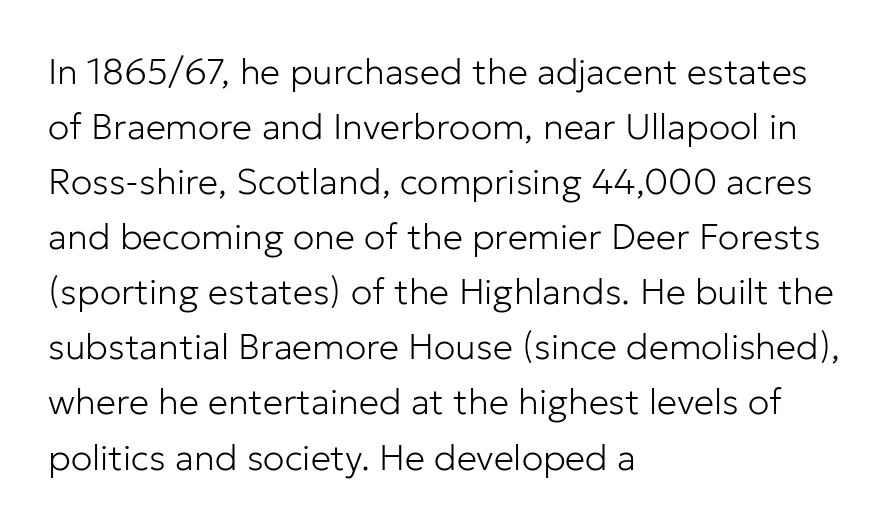
{"serif": "no", "italic": "no", "bold": "no", "weight": "light", "width": "normal", "stroke_contrast": "low", "x_height": "medium", "monospaced": "no", "underline": "no", "align": "left", "line_spacing": "normal", "line_spacing_ratio": 1.53, "letter_spacing": "normal", "letter_spacing_em": 0.0, "glyph_px": 36}
